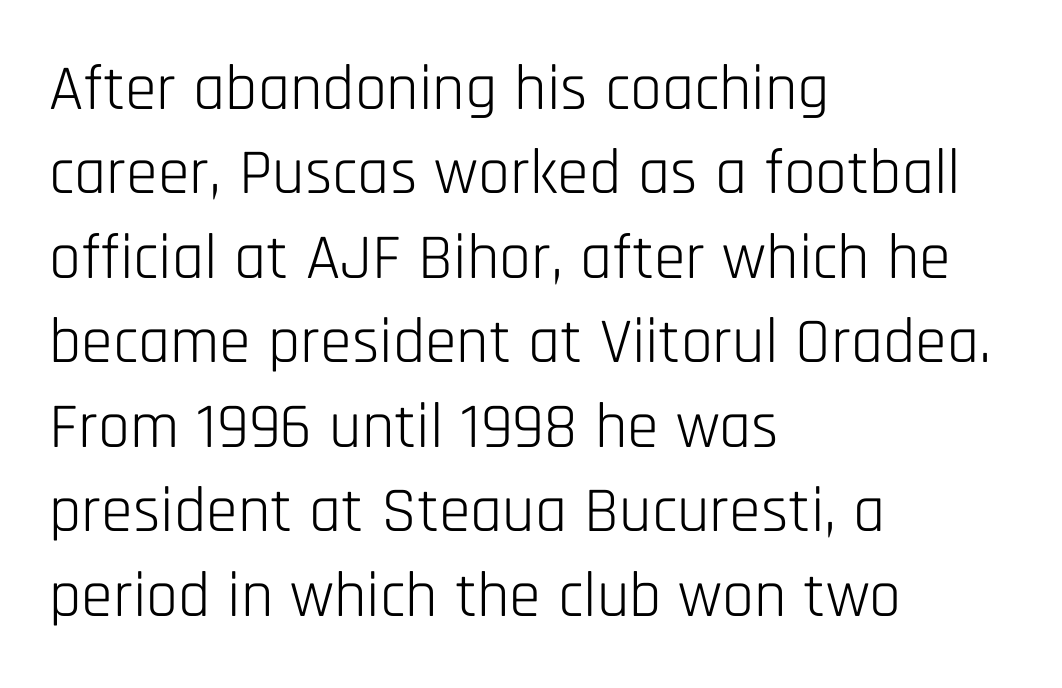
Descenders are the only things crossing below the line. The gaps between neighbouring characters are ordinary and unremarkable. Nothing heavy about these letters — not bold at all. In CSS terms this would be text-align: left. The vertical gap from one line to the next is medium.
